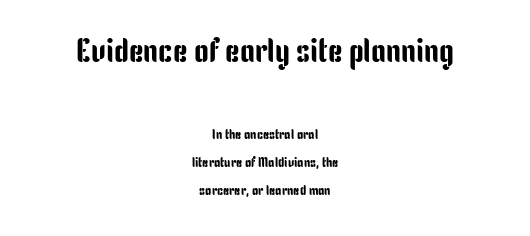
Unmarked baselines from the first word to the last. The specimen reads as upright at a glance. The face used here appears at its bigger size in the upper chunk. Look at the tracking — it's just the regular setting, nothing added.
